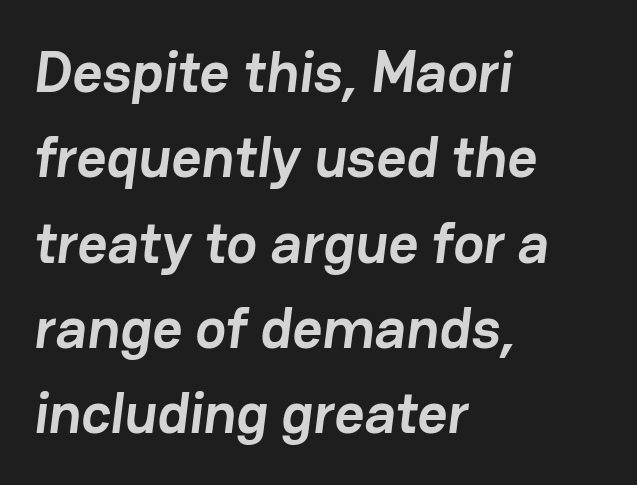
Spacing between characters is what you'd get straight out of the box. Evenly set lines give the paragraph a standard silhouette. Bare-footed words on every line. Spacing verdict: proportional, widths tailored to each character. Which margin do the lines hug? The left one — the right edge is uneven. The rendering uses a bold face; every stroke is thick and dark.
